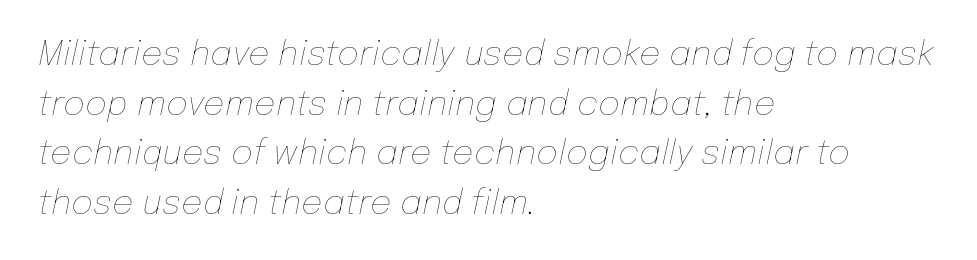
{"italic": "yes", "lean": "right", "slant_degrees": 12, "bold": "no", "weight": "thin", "width": "normal", "stroke_contrast": "low", "x_height": "medium", "monospaced": "no", "underline": "no", "align": "left", "line_spacing": "normal", "line_spacing_ratio": 1.46, "letter_spacing": "normal", "letter_spacing_em": 0.0, "glyph_px": 34}
